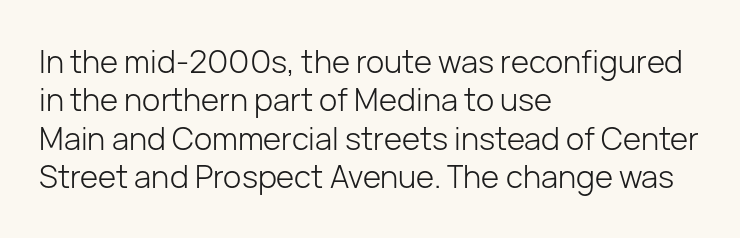
{"serif": "no", "italic": "no", "bold": "no", "weight": "light", "width": "normal", "stroke_contrast": "low", "x_height": "medium", "monospaced": "no", "underline": "no", "align": "left", "line_spacing_ratio": 1.24, "letter_spacing": "normal", "letter_spacing_em": 0.0, "glyph_px": 31}
